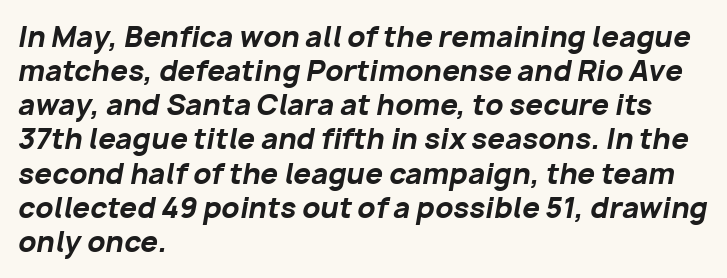
Q: Is the text bold? A: Yes.
Q: Is the text italic (slanted)? A: Yes, it leans right by about 10 degrees.
Q: Is the text underlined? A: No.
Q: How is the paragraph aligned? A: Left-aligned.
Q: Is the spacing between letters normal or unusually wide? A: Normal.
Q: Width (condensed, normal, or wide)? A: Normal.
Q: Stroke contrast? A: Low.
Q: x-height? A: Medium.
Q: Monospaced? A: No.
